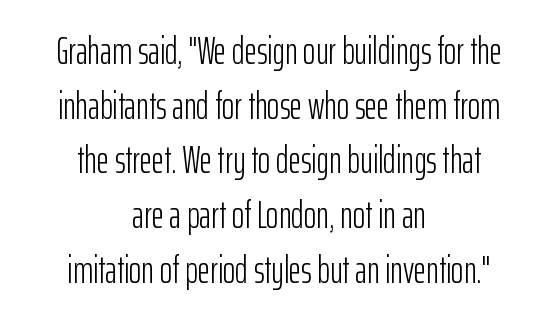
The horizontal fit of the characters is conventional and even. Alignment: centered. The typography opts for an upright posture over an oblique one. Each new line begins a customary step beneath the previous one. Each stroke keeps to a modest, everyday thickness or less. You can tell from the bare stems that sans-serif type was used.
